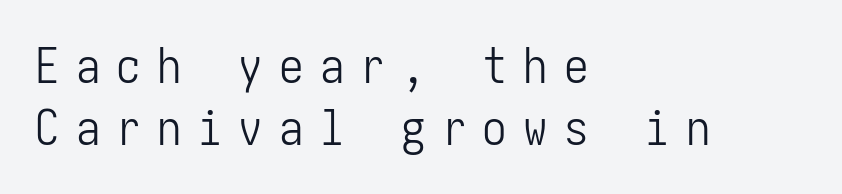
The gaps between neighbouring characters are conspicuously large. Vertically, the passage feels balanced, rows spaced as you'd expect. Underline: absent. The specimen reads as upright at a glance. The typesetter chose a ragged-right arrangement here.
